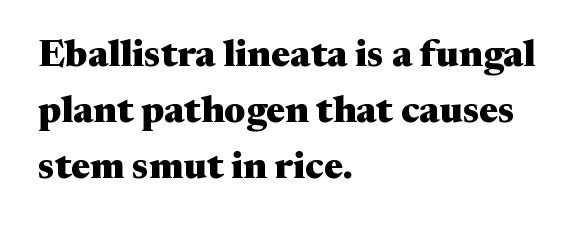
No word sits above an underline. The rendering anchors every line to the left-hand side. It's the straight-up-and-down kind of type. Check where the strokes stop: tiny serifs finish them off.
